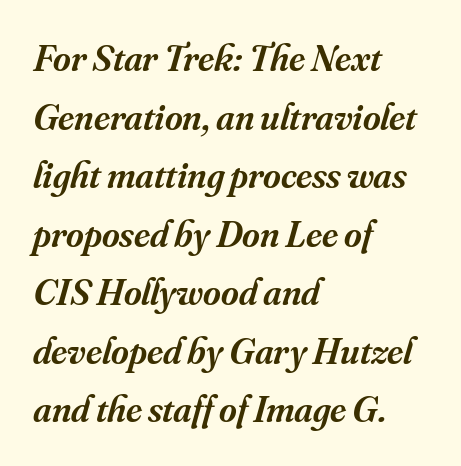
Designer's note — italics engaged. The sample has been set in demibold, a notch under bold. Horizontally, the lines are justified to the leading edge only. Is the letter spacing exaggerated? No — it looks like the ordinary default.
